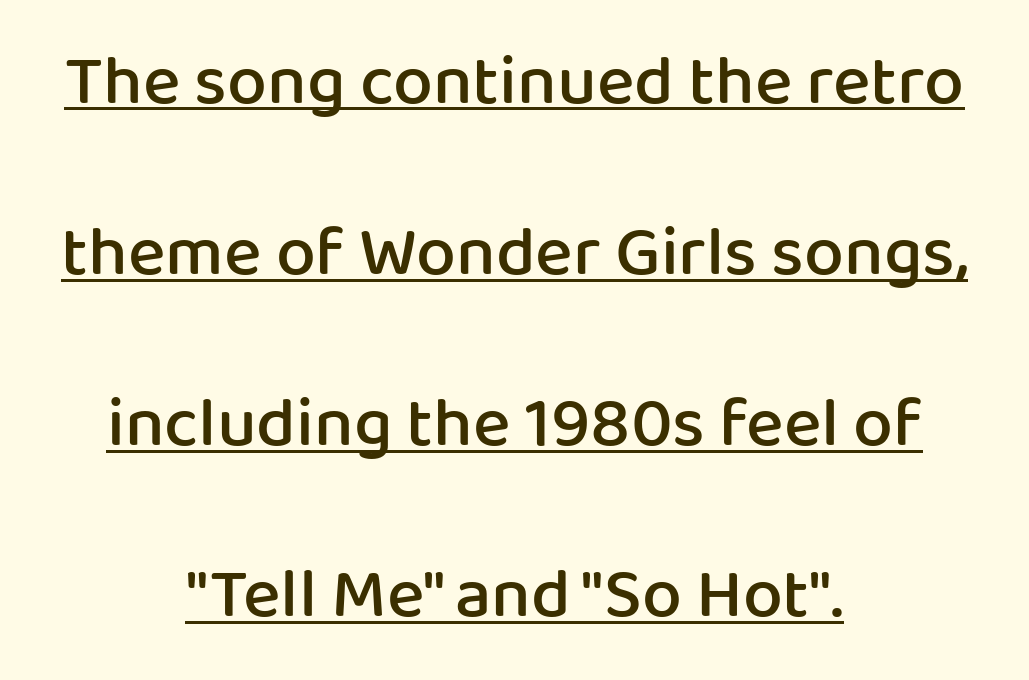
The image shows 71 px semibold sans-serif type, upright; set centered, loose line spacing (2.41x), normal letter spacing, underlined; low stroke contrast and a medium x-height.
